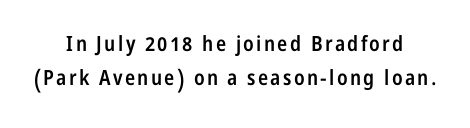
Q: Is the text bold? A: Semi-bold.
Q: Is the text italic (slanted)? A: No, it is upright.
Q: Is the text underlined? A: No.
Q: How is the paragraph aligned? A: Centered.
Q: Is the spacing between lines tight, normal or loose? A: Normal.
